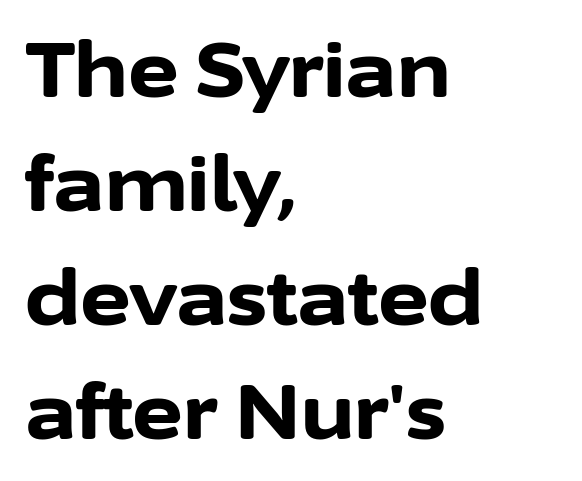
The image shows 77 px bold sans-serif type, upright; set left-aligned, normal line spacing (1.48x), normal letter spacing, not underlined; low stroke contrast and a medium x-height.
